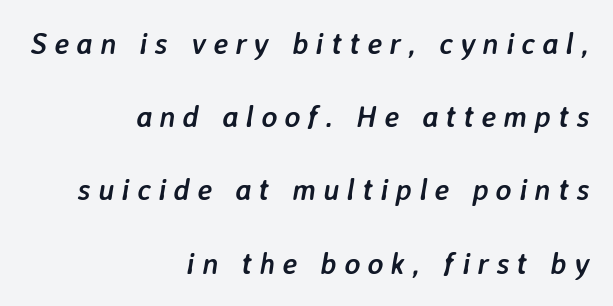
{"italic": "yes", "lean": "right", "slant_degrees": 7, "bold": "yes", "weight": "semibold", "width": "normal", "stroke_contrast": "low", "x_height": "medium", "monospaced": "no", "underline": "no", "align": "right", "line_spacing": "loose", "line_spacing_ratio": 2.44, "letter_spacing": "wide", "letter_spacing_em": 0.24, "glyph_px": 30}
